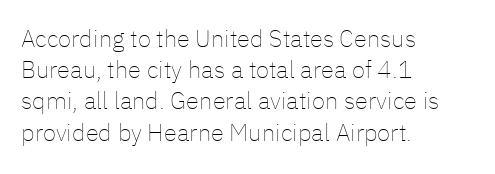
The image shows 24 px text type, upright; set left-aligned, normal line spacing (1.3x), normal letter spacing, not underlined.
